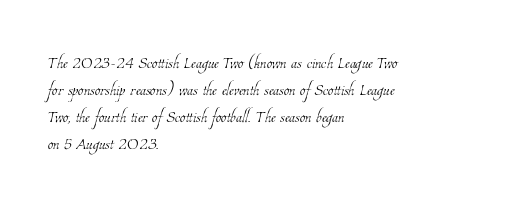
The image shows 22 px text type; set left-aligned, line spacing 1.22x, normal letter spacing, not underlined.
